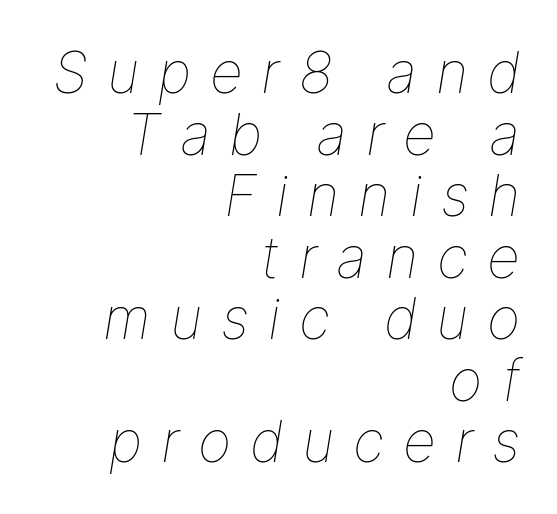
The vertical gap from one line to the next is small. The type is letterspaced generously, with wide tracking. Nobody drew a line under any word here. No heavy texture on the line: the type isn't bold. These lines are rendered in a variable-pitch font.
